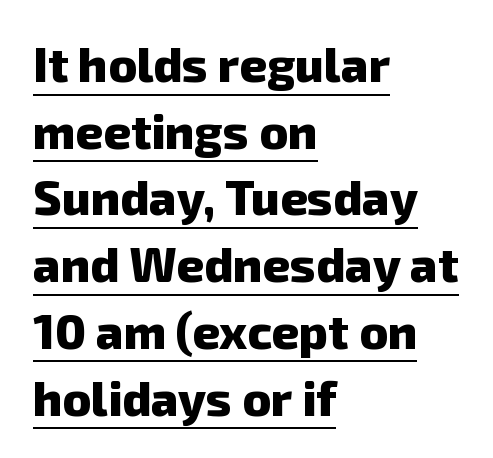
The image shows 48 px heavy sans-serif type; set left-aligned, normal line spacing (1.39x), normal letter spacing, underlined; low stroke contrast and a medium x-height.
